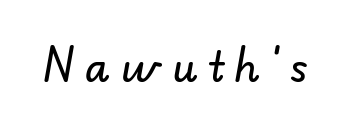
The image shows 40 px sans-serif type; set unusually wide letter spacing (+0.28 em), not underlined; low stroke contrast and a small x-height.
